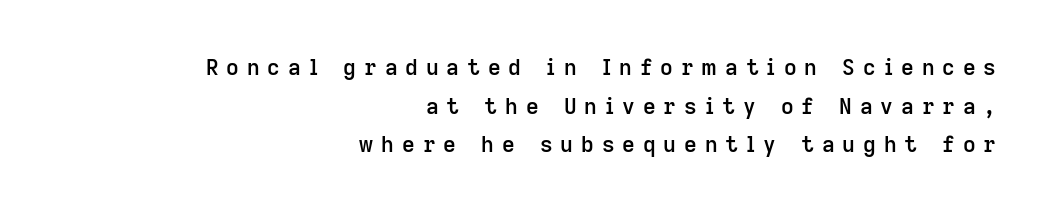
Someone cranked the tracking dial way up on this one. This is the regular roman posture of the typeface. Its strokes are somewhat broadened, the hallmark of semibold type. Letters rest on an invisible, unmarked baseline. Which margin do the lines hug? The right one — the left edge is uneven.
